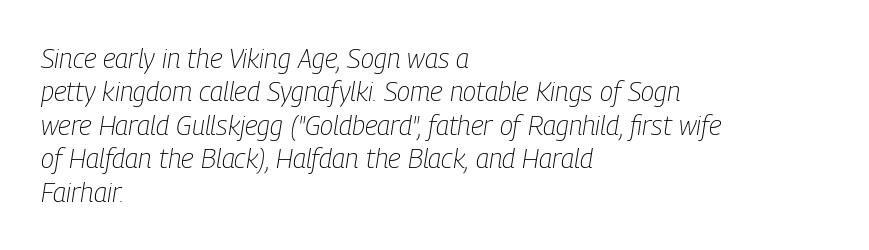
Q: Is the text bold? A: No.
Q: Is the text italic (slanted)? A: Yes, it leans right by about 9 degrees.
Q: Is the text underlined? A: No.
Q: How is the paragraph aligned? A: Left-aligned.
Q: Is the spacing between letters normal or unusually wide? A: Normal.
